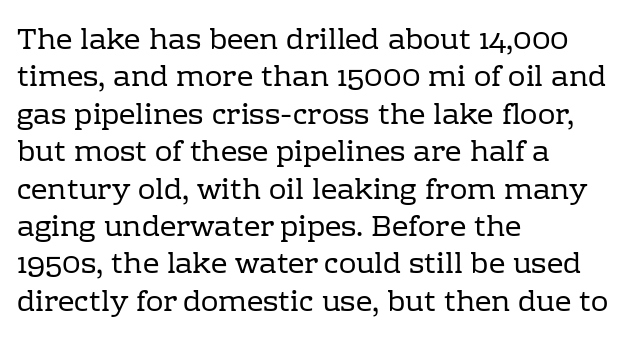
Q: Is the text bold? A: No.
Q: Is the text italic (slanted)? A: No, it is upright.
Q: Is the typeface a serif or a sans-serif typeface? A: Serif.
Q: Is the text underlined? A: No.
Q: How is the paragraph aligned? A: Left-aligned.
Q: Is the spacing between letters normal or unusually wide? A: Normal.
Q: Is the spacing between lines tight, normal or loose? A: Normal.
Q: Width (condensed, normal, or wide)? A: Normal.
Q: Stroke contrast? A: Low.
Q: x-height? A: Medium.
Q: Monospaced? A: No.
